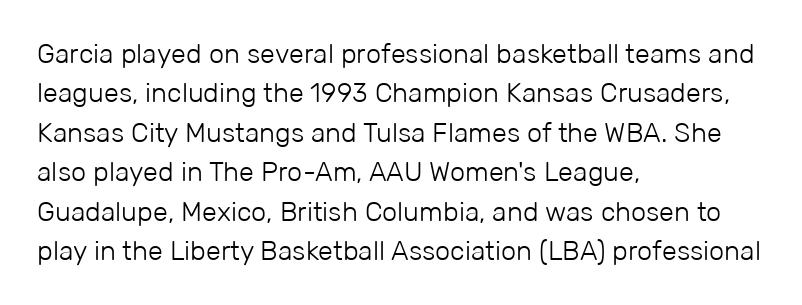
Quick note: not italic, upright. Is the stroke heavy? The answer is a plain regular-or-lighter. The setting favours the left margin, as ordinary paragraphs usually do. Has an underline been added? It has not. Tracking here is standard; glyphs follow each other at the usual distance. Line spacing here is normal.
